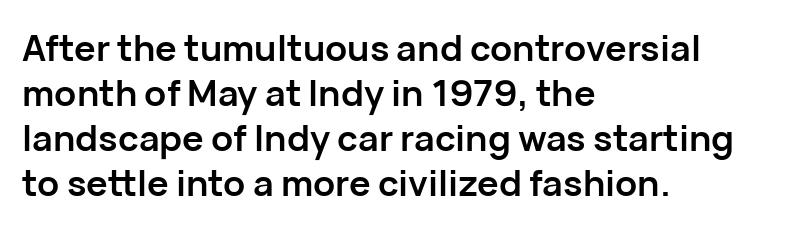
The image shows 36 px semibold sans-serif type, upright; set left-aligned, normal line spacing (1.25x), normal letter spacing, not underlined; low stroke contrast and a medium x-height.
